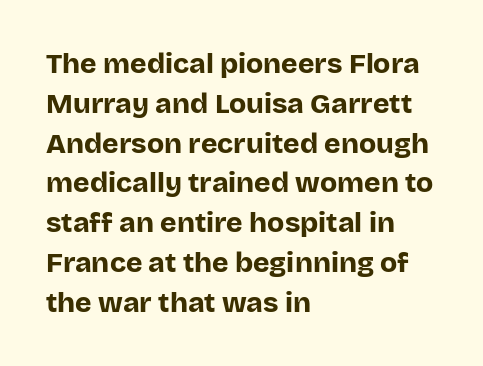
Q: Is the text bold? A: Yes.
Q: Is the text italic (slanted)? A: No, it is upright.
Q: Is the typeface a serif or a sans-serif typeface? A: Sans-serif.
Q: Is the text underlined? A: No.
Q: How is the paragraph aligned? A: Left-aligned.
Q: Is the spacing between letters normal or unusually wide? A: Normal.
Q: Is the spacing between lines tight, normal or loose? A: Normal.
Q: Width (condensed, normal, or wide)? A: Normal.
Q: Stroke contrast? A: Low.
Q: x-height? A: Large.
Q: Monospaced? A: No.
